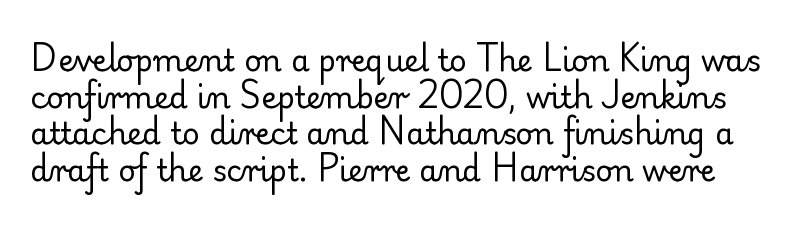
The type sits square on the baseline with zero lean. Lines of text with bare space underneath. Note: serifs present on the glyphs. Look at the tracking — it's just the regular setting, nothing added.
